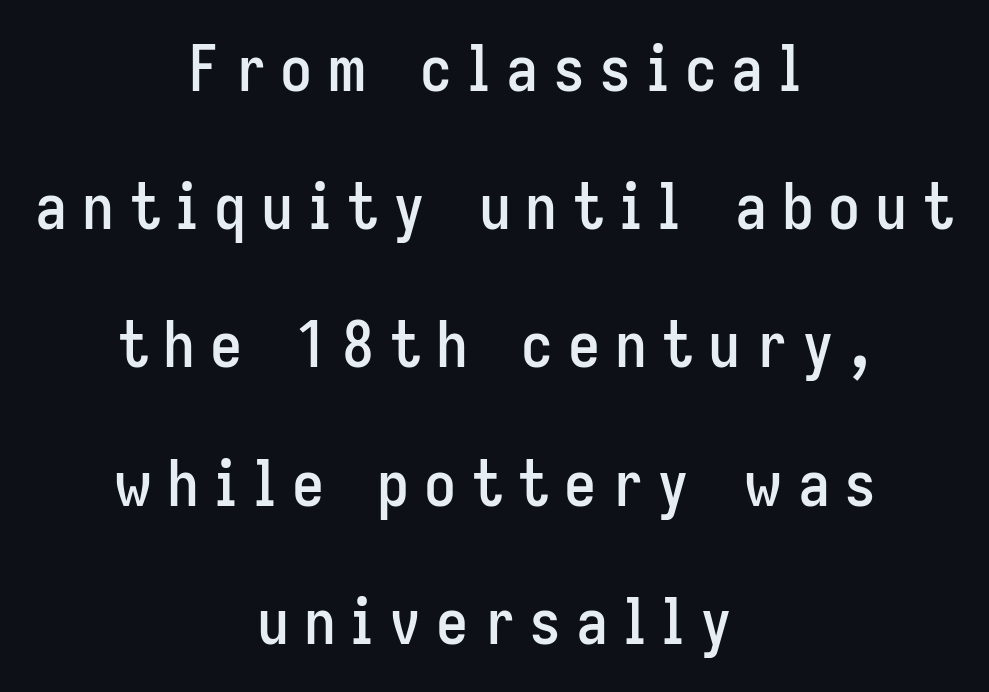
{"serif": "no", "italic": "no", "width": "condensed", "stroke_contrast": "low", "x_height": "medium", "monospaced": "no", "underline": "no", "align": "center", "line_spacing": "loose", "line_spacing_ratio": 2.16, "letter_spacing": "wide", "letter_spacing_em": 0.23, "glyph_px": 64}
